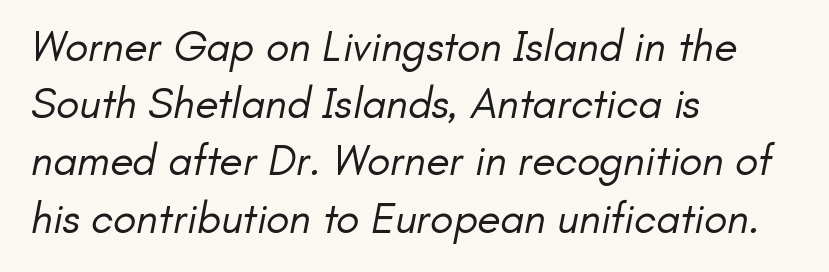
The image shows 43 px regular-weight sans-serif type; set left-aligned, normal line spacing (1.33x), normal letter spacing, not underlined; low stroke contrast and a small x-height.
